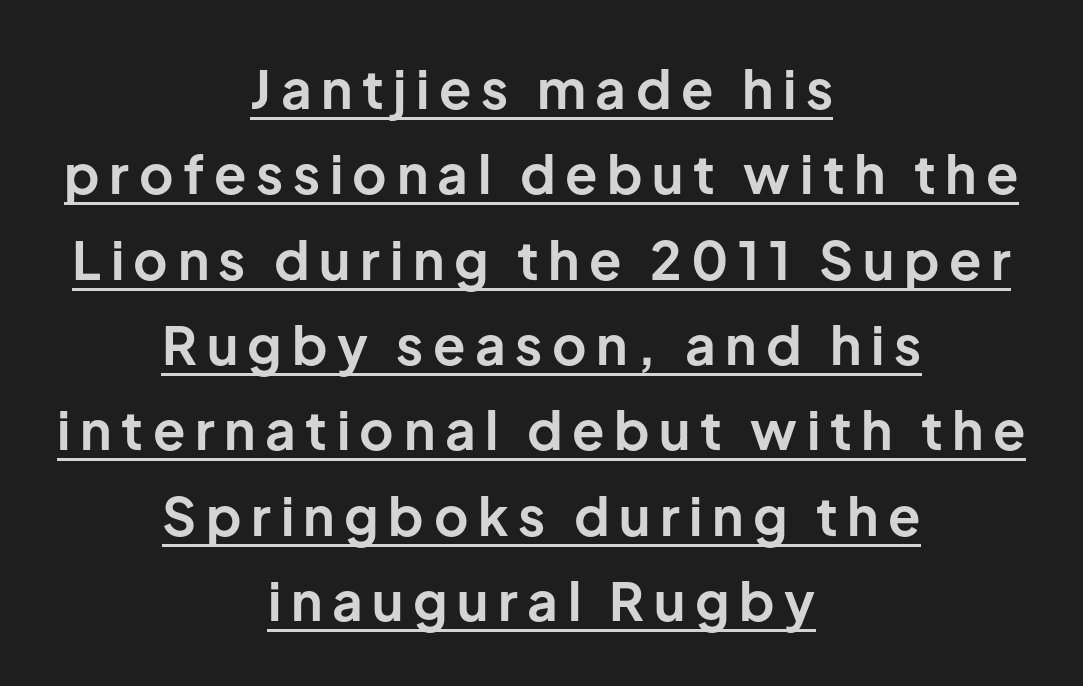
Q: Is the text bold? A: Yes.
Q: Is the text italic (slanted)? A: No, it is upright.
Q: Is the typeface a serif or a sans-serif typeface? A: Sans-serif.
Q: Is the text underlined? A: Yes.
Q: How is the paragraph aligned? A: Centered.
Q: Is the spacing between lines tight, normal or loose? A: Normal.
Q: Width (condensed, normal, or wide)? A: Normal.
Q: Stroke contrast? A: Low.
Q: x-height? A: Medium.
Q: Monospaced? A: No.
